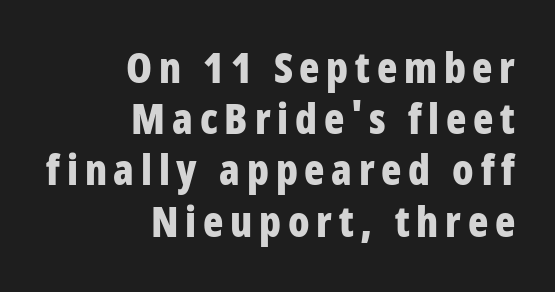
{"serif": "no", "italic": "no", "bold": "yes", "weight": "bold", "width": "condensed", "stroke_contrast": "low", "x_height": "large", "monospaced": "no", "underline": "no", "align": "right", "line_spacing_ratio": 1.22, "glyph_px": 42}
